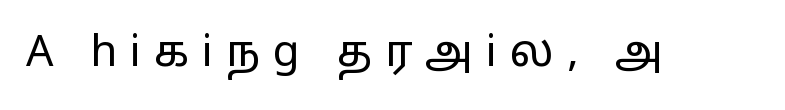
{"serif": "no", "italic": "no", "bold": "no", "weight": "regular", "width": "wide", "stroke_contrast": "low", "x_height": "medium", "monospaced": "no", "underline": "no", "letter_spacing": "wide", "letter_spacing_em": 0.3, "glyph_px": 43}
